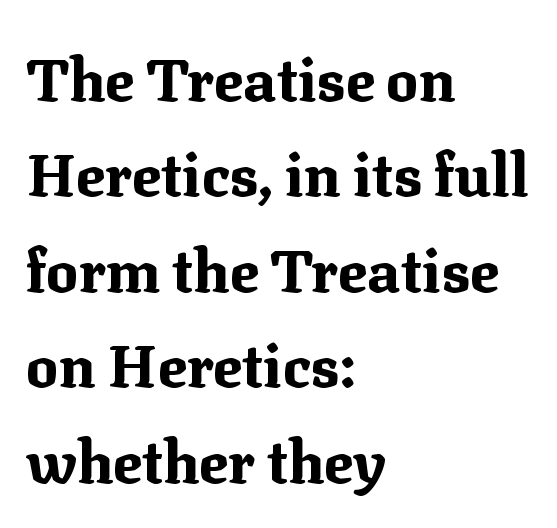
Q: Is the text bold? A: Yes.
Q: Is the text italic (slanted)? A: No, it is upright.
Q: Is the typeface a serif or a sans-serif typeface? A: Serif.
Q: Is the text underlined? A: No.
Q: How is the paragraph aligned? A: Left-aligned.
Q: Is the spacing between letters normal or unusually wide? A: Normal.
Q: Is the spacing between lines tight, normal or loose? A: Normal.
Q: Width (condensed, normal, or wide)? A: Normal.
Q: Stroke contrast? A: Medium.
Q: x-height? A: Medium.
Q: Monospaced? A: No.
